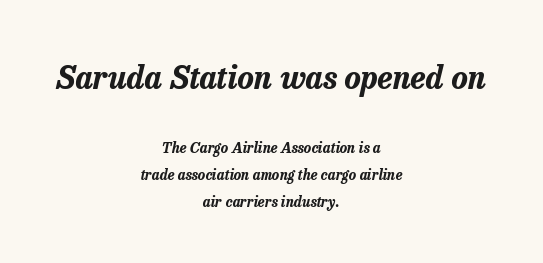
{"italic": "yes", "lean": "right", "slant_degrees": 13, "bold": "yes", "weight": "bold", "width": "normal", "stroke_contrast": "low", "x_height": "medium", "monospaced": "no", "underline": "no", "align": "center", "line_spacing": "loose", "line_spacing_ratio": 1.93, "letter_spacing": "normal", "letter_spacing_em": 0.0, "larger_block": "first", "size_ratio": 2.21, "glyph_px": 31}
